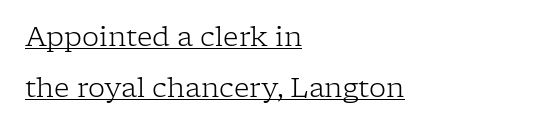
Q: Is the text bold? A: No.
Q: Is the text italic (slanted)? A: No, it is upright.
Q: Is the text underlined? A: Yes.
Q: How is the paragraph aligned? A: Left-aligned.
Q: Is the spacing between letters normal or unusually wide? A: Normal.
